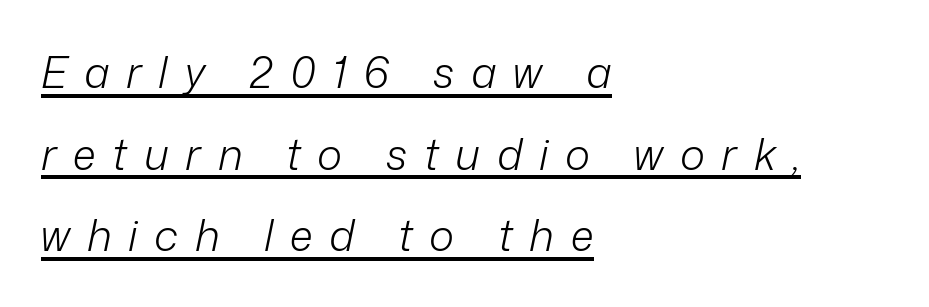
Note the varied advance widths — an 'i' is clearly narrower than an 'm'. This sample uses expanded letter spacing, leaving extra air between glyphs. Underlining? Definitely there. Designer's note — italics engaged. The weight tops out at a normal text grade. One-word summary of the alignment: left.
